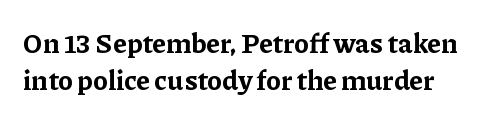
Q: Is the text bold? A: Yes.
Q: Is the text italic (slanted)? A: No, it is upright.
Q: Is the text underlined? A: No.
Q: Is the spacing between letters normal or unusually wide? A: Normal.
Q: Is the spacing between lines tight, normal or loose? A: Normal.
